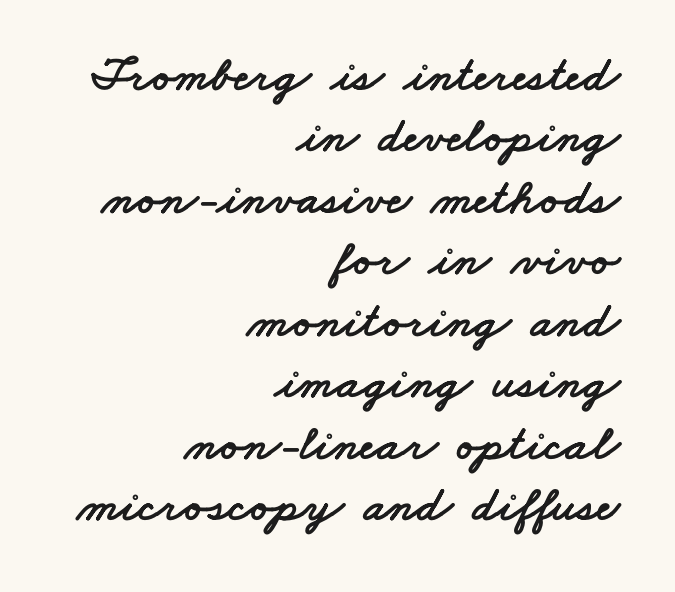
The image shows 50 px wide sans-serif type; set right-aligned, line spacing 1.23x, normal letter spacing, not underlined; low stroke contrast and a small x-height.
